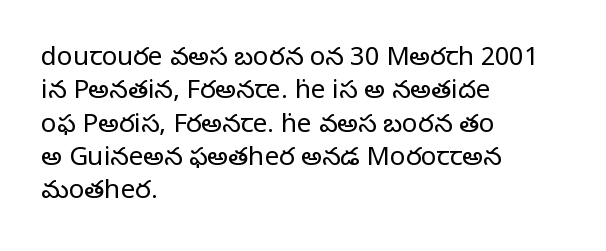
{"italic": "no", "bold": "no", "underline": "no", "align": "left", "line_spacing": "normal", "line_spacing_ratio": 1.28, "letter_spacing": "normal", "letter_spacing_em": 0.0, "glyph_px": 26}
